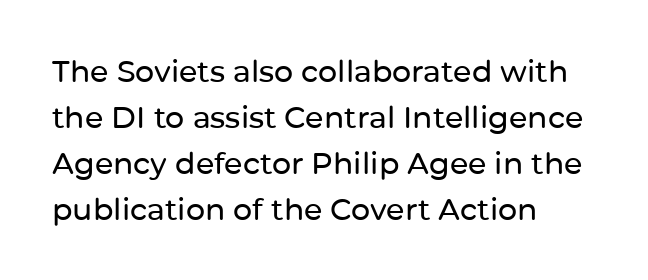
Q: Is the text italic (slanted)? A: No, it is upright.
Q: Is the typeface a serif or a sans-serif typeface? A: Sans-serif.
Q: Is the text underlined? A: No.
Q: How is the paragraph aligned? A: Left-aligned.
Q: Is the spacing between letters normal or unusually wide? A: Normal.
Q: Is the spacing between lines tight, normal or loose? A: Normal.
Q: Width (condensed, normal, or wide)? A: Normal.
Q: Stroke contrast? A: Low.
Q: x-height? A: Medium.
Q: Monospaced? A: No.
